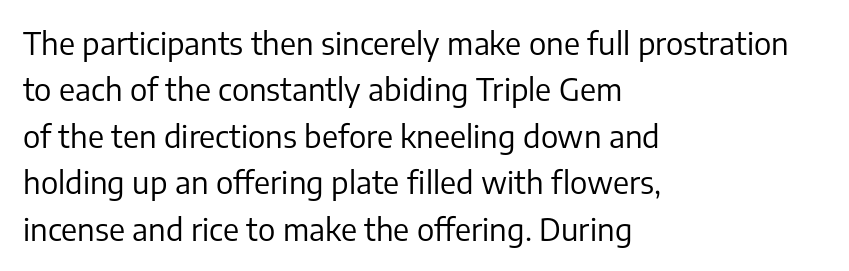
{"serif": "no", "italic": "no", "bold": "no", "weight": "regular", "width": "normal", "stroke_contrast": "low", "x_height": "medium", "monospaced": "no", "underline": "no", "align": "left", "line_spacing": "normal", "line_spacing_ratio": 1.5, "letter_spacing": "normal", "letter_spacing_em": 0.0, "glyph_px": 31}
